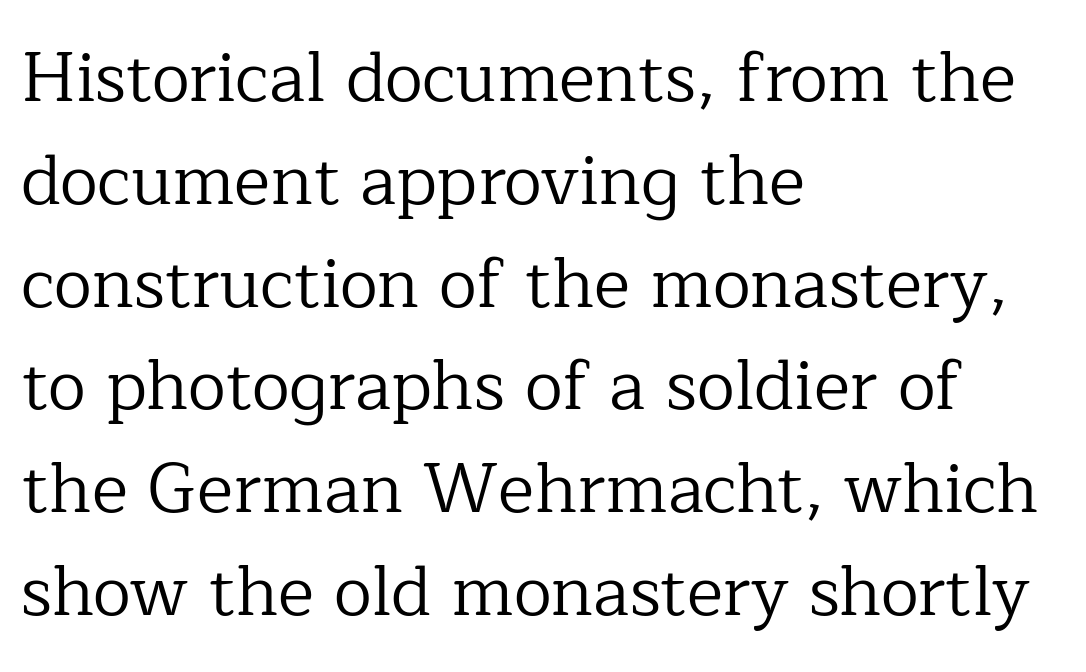
Does the lettering tilt? It doesn't — this is upright. The lines are quadded left. Underlining? Definitely not there. Yep, those are serifs on the letters. Stroke thickness stays within the range of a standard reading face or lighter. Do the characters align in a grid? No, the font is proportional.
